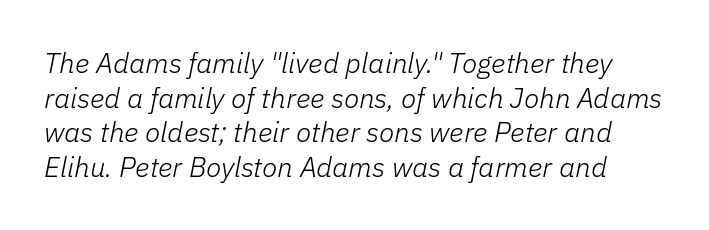
The whole block is typeset with a tilt. Inter-character spacing is left at the font's built-in metrics. Stroke mass is kept to a normal reading level or below. The words here are not underlined. Think of a printed novel: that variable character pitch is what you see here.
